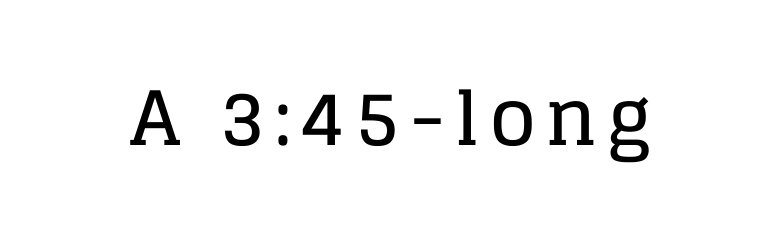
Q: Is the text italic (slanted)? A: No, it is upright.
Q: Is the typeface a serif or a sans-serif typeface? A: Serif.
Q: Is the text underlined? A: No.
Q: Width (condensed, normal, or wide)? A: Normal.
Q: Stroke contrast? A: Low.
Q: x-height? A: Large.
Q: Monospaced? A: No.
